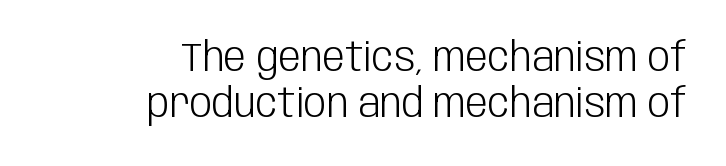
Q: Is the text bold? A: No.
Q: Is the text italic (slanted)? A: No, it is upright.
Q: Is the typeface a serif or a sans-serif typeface? A: Sans-serif.
Q: Is the text underlined? A: No.
Q: How is the paragraph aligned? A: Right-aligned.
Q: Is the spacing between letters normal or unusually wide? A: Normal.
Q: Is the spacing between lines tight, normal or loose? A: Tight.
Q: Width (condensed, normal, or wide)? A: Condensed.
Q: Stroke contrast? A: Low.
Q: x-height? A: Large.
Q: Monospaced? A: No.
